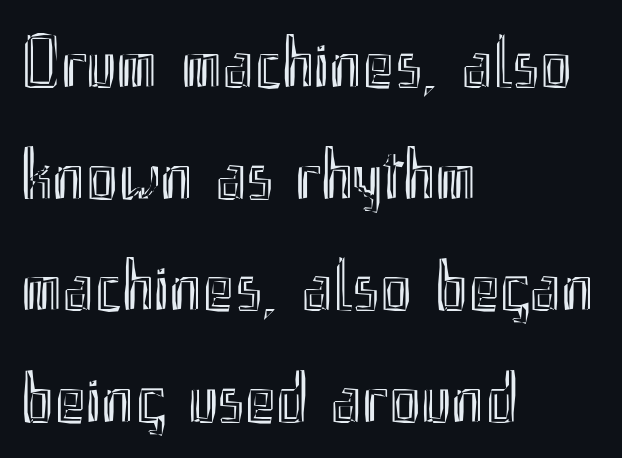
The image shows 74 px condensed type, upright; set left-aligned, normal line spacing (1.51x), normal letter spacing, not underlined; a small x-height.
